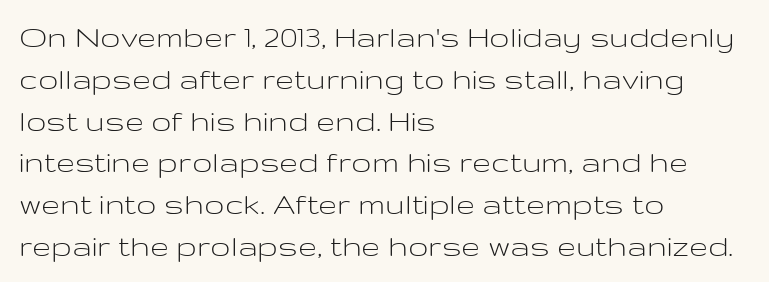
Glance below the letters and you will spot only blank space. Do the characters align in a grid? No, the font is proportional. The compositor pushed each line to the left boundary. The letters stand upright; this is a roman face. Letterform terminals end flat and unadorned throughout the passage.
